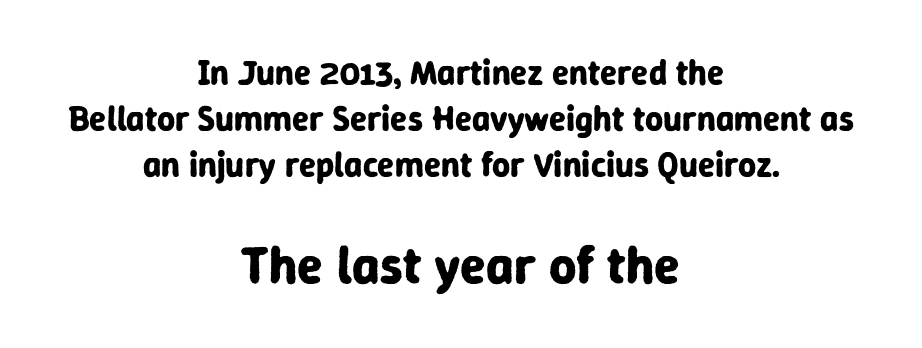
Strong, thick strokes mark this as bold type. Letter spacing: default. Examine the stroke ends and you'll find no serifs. Which of the two is more prominent by size? The second, at the bottom.
